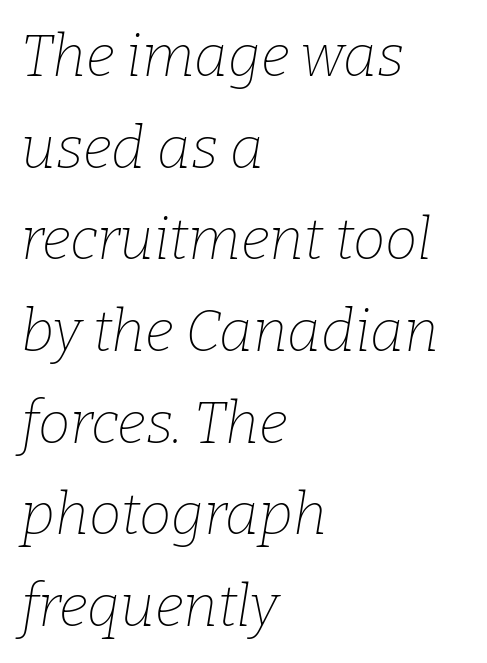
Varying glyph widths throughout — classic text-font behaviour. The letters are slanted; this is an italic face. Anything drawn beneath the words? Only blank space. Check where the strokes stop: tiny serifs finish them off. A typesetter would call this zero additional tracking.
